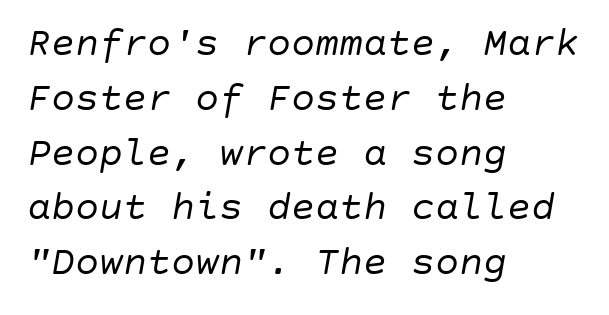
{"italic": "yes", "lean": "right", "slant_degrees": 10, "bold": "no", "weight": "regular", "width": "normal", "stroke_contrast": "low", "x_height": "large", "underline": "no", "align": "left", "line_spacing": "normal", "line_spacing_ratio": 1.37, "letter_spacing": "normal", "letter_spacing_em": 0.0, "glyph_px": 40}
